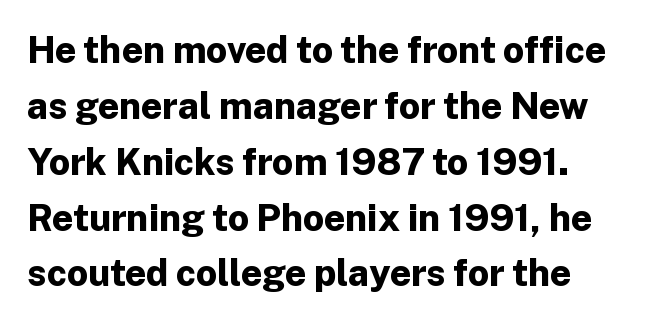
The image shows 37 px bold sans-serif type, upright; set left-aligned, normal line spacing (1.51x), normal letter spacing, not underlined; low stroke contrast and a medium x-height.
